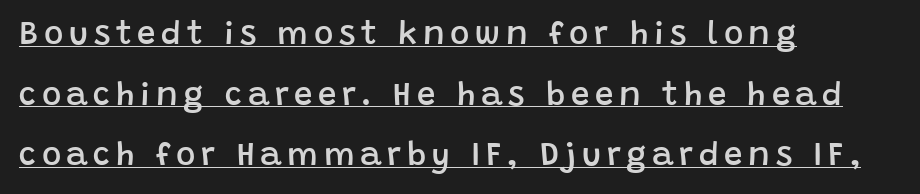
The ragged edge is on the right, which tells us the setting is flush left. In designer terms, the underline attribute is active on this setting. Classification — sans serif. The font's upright variant was chosen for this text. Caption: semibold face, moderately heavy strokes.
